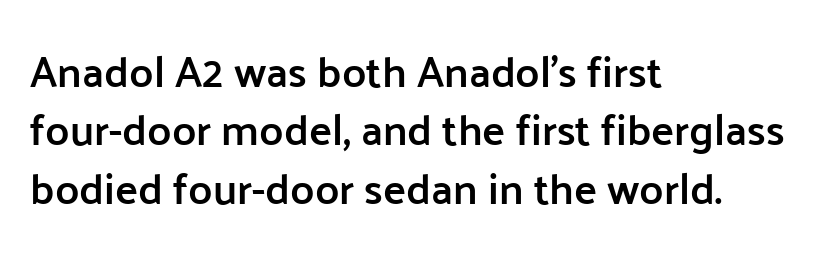
Q: Is the text bold? A: Semi-bold.
Q: Is the text italic (slanted)? A: No, it is upright.
Q: Is the typeface a serif or a sans-serif typeface? A: Sans-serif.
Q: Is the text underlined? A: No.
Q: How is the paragraph aligned? A: Left-aligned.
Q: Is the spacing between letters normal or unusually wide? A: Normal.
Q: Is the spacing between lines tight, normal or loose? A: Normal.
Q: Width (condensed, normal, or wide)? A: Normal.
Q: Stroke contrast? A: Low.
Q: x-height? A: Medium.
Q: Monospaced? A: No.
